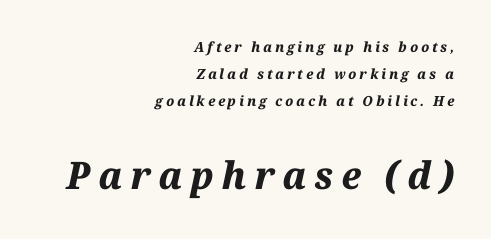
Q: Is the text bold? A: Yes.
Q: Is the text italic (slanted)? A: Yes, it leans right by about 12 degrees.
Q: Is the text underlined? A: No.
Q: How is the paragraph aligned? A: Right-aligned.
Q: Is the spacing between letters normal or unusually wide? A: Unusually wide.
Q: Is the spacing between lines tight, normal or loose? A: Loose.
Q: Which block of text is set in a larger size, the first (top) or the second (bottom)? A: The second (bottom) one.
Q: Width (condensed, normal, or wide)? A: Normal.
Q: Stroke contrast? A: Medium.
Q: x-height? A: Medium.
Q: Monospaced? A: No.
